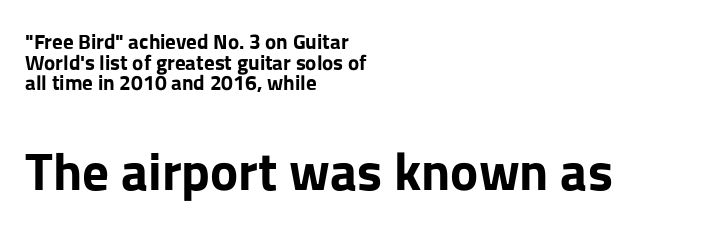
The image shows 53 px bold sans-serif type, upright; set left-aligned, tight line spacing (0.98x), normal letter spacing, not underlined; the second (bottom) block is 2.52x larger; low stroke contrast and a medium x-height.
